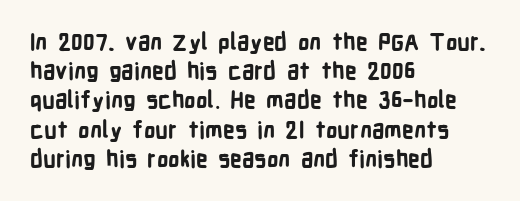
The image shows 23 px bold type, upright; set left-aligned, normal line spacing (1.27x), normal letter spacing, not underlined.
